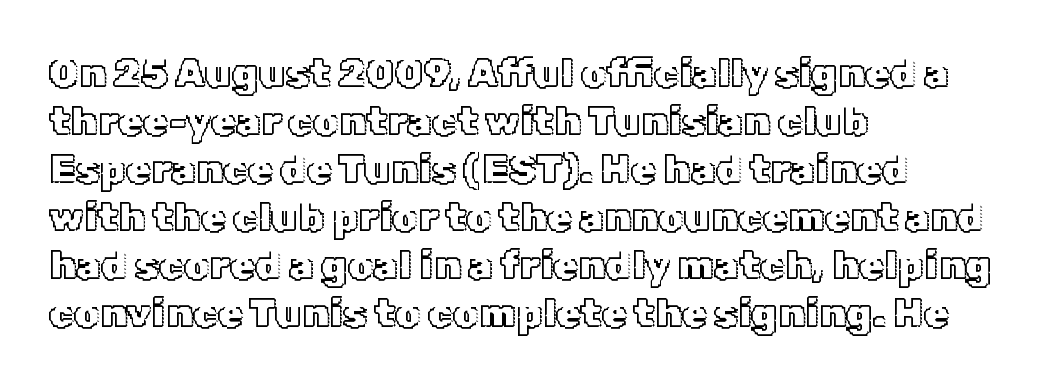
Q: Is the text italic (slanted)? A: No, it is upright.
Q: Is the text underlined? A: No.
Q: How is the paragraph aligned? A: Left-aligned.
Q: Is the spacing between letters normal or unusually wide? A: Normal.
Q: Width (condensed, normal, or wide)? A: Normal.
Q: x-height? A: Medium.
Q: Monospaced? A: No.
